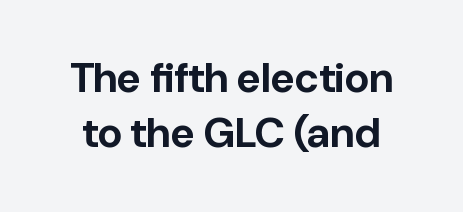
Q: Is the text bold? A: Yes.
Q: Is the text italic (slanted)? A: No, it is upright.
Q: Is the typeface a serif or a sans-serif typeface? A: Sans-serif.
Q: Is the text underlined? A: No.
Q: Is the spacing between letters normal or unusually wide? A: Normal.
Q: Is the spacing between lines tight, normal or loose? A: Normal.
Q: Width (condensed, normal, or wide)? A: Normal.
Q: Stroke contrast? A: Low.
Q: x-height? A: Medium.
Q: Monospaced? A: No.
